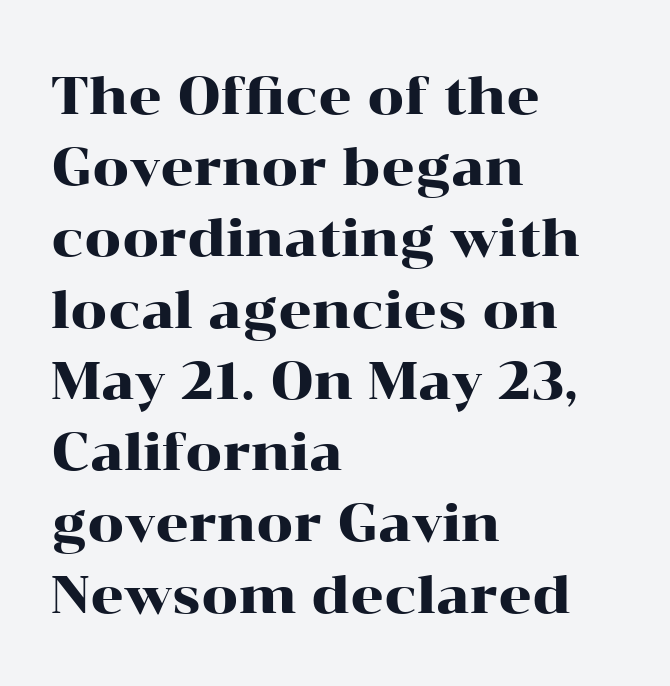
Q: Is the text italic (slanted)? A: No, it is upright.
Q: Is the typeface a serif or a sans-serif typeface? A: Serif.
Q: Is the text underlined? A: No.
Q: How is the paragraph aligned? A: Left-aligned.
Q: Is the spacing between letters normal or unusually wide? A: Normal.
Q: Is the spacing between lines tight, normal or loose? A: Normal.
Q: Width (condensed, normal, or wide)? A: Wide.
Q: Stroke contrast? A: High.
Q: x-height? A: Medium.
Q: Monospaced? A: No.
